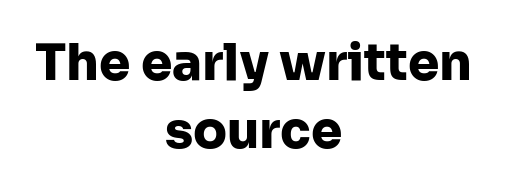
Q: Is the text bold? A: Yes.
Q: Is the text italic (slanted)? A: No, it is upright.
Q: Is the typeface a serif or a sans-serif typeface? A: Sans-serif.
Q: Is the text underlined? A: No.
Q: How is the paragraph aligned? A: Centered.
Q: Is the spacing between letters normal or unusually wide? A: Normal.
Q: Is the spacing between lines tight, normal or loose? A: Normal.
Q: Width (condensed, normal, or wide)? A: Normal.
Q: Stroke contrast? A: Low.
Q: x-height? A: Medium.
Q: Monospaced? A: No.
